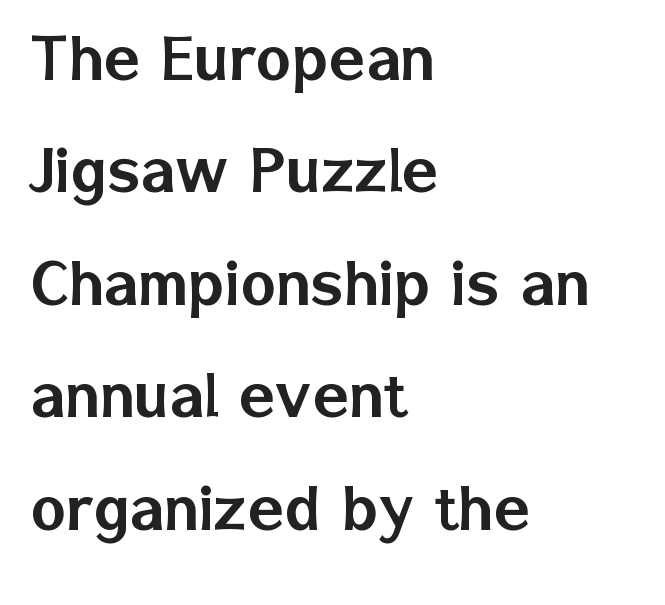
{"serif": "no", "italic": "no", "width": "normal", "stroke_contrast": "low", "x_height": "medium", "monospaced": "no", "underline": "no", "align": "left", "line_spacing": "normal", "line_spacing_ratio": 1.5, "letter_spacing": "normal", "letter_spacing_em": 0.0, "glyph_px": 75}
